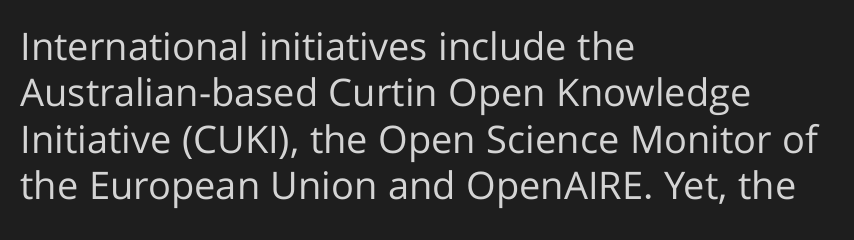
{"serif": "no", "italic": "no", "bold": "no", "weight": "regular", "width": "normal", "stroke_contrast": "low", "x_height": "medium", "monospaced": "no", "underline": "no", "align": "left", "line_spacing_ratio": 1.22, "letter_spacing": "normal", "letter_spacing_em": 0.0, "glyph_px": 38}
